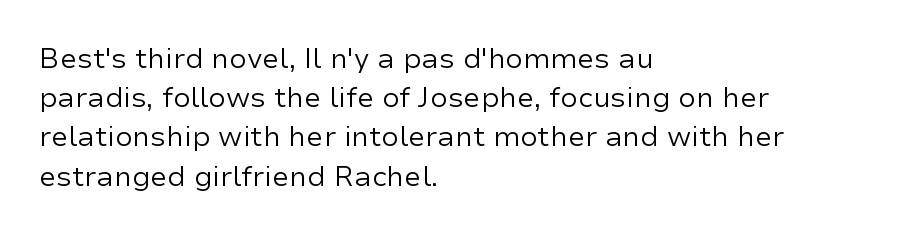
Vertically, the passage feels balanced, rows spaced as you'd expect. You can tell it's not italic because the verticals are truly vertical. This is sans-serif lettering, the kind often seen on screens and signage. Descenders are the only things crossing below the line.
